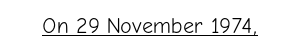
Q: Is the text bold? A: No.
Q: Is the text italic (slanted)? A: No, it is upright.
Q: Is the text underlined? A: Yes.
Q: Is the spacing between letters normal or unusually wide? A: Normal.
